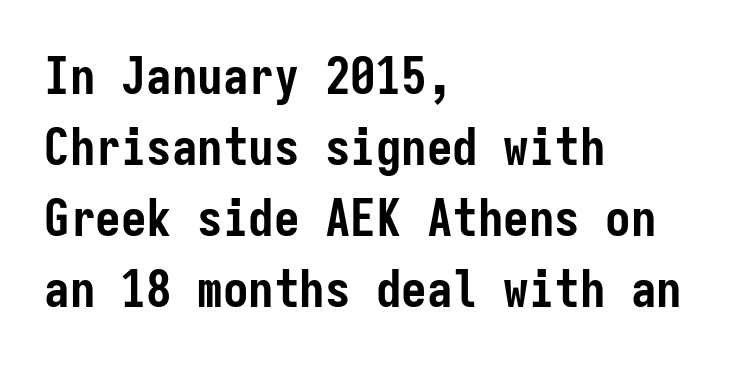
Q: Is the text bold? A: Yes.
Q: Is the text italic (slanted)? A: No, it is upright.
Q: Is the typeface a serif or a sans-serif typeface? A: Sans-serif.
Q: Is the text underlined? A: No.
Q: How is the paragraph aligned? A: Left-aligned.
Q: Is the spacing between letters normal or unusually wide? A: Normal.
Q: Is the spacing between lines tight, normal or loose? A: Normal.
Q: Width (condensed, normal, or wide)? A: Condensed.
Q: Stroke contrast? A: Low.
Q: x-height? A: Medium.
Q: Monospaced? A: Yes.
